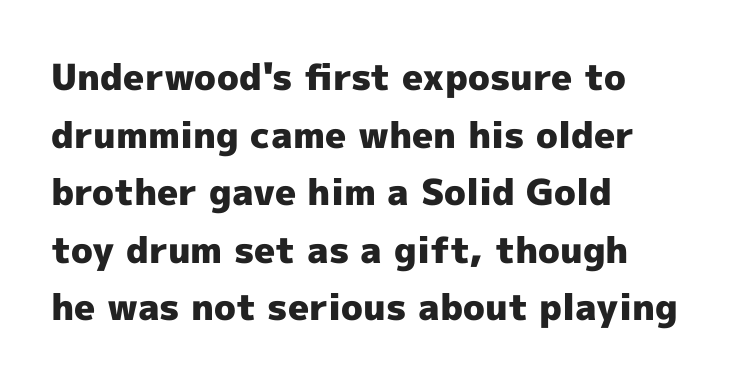
Q: Is the text bold? A: Yes.
Q: Is the text italic (slanted)? A: No, it is upright.
Q: Is the typeface a serif or a sans-serif typeface? A: Sans-serif.
Q: Is the text underlined? A: No.
Q: How is the paragraph aligned? A: Left-aligned.
Q: Is the spacing between letters normal or unusually wide? A: Normal.
Q: Is the spacing between lines tight, normal or loose? A: Normal.
Q: Width (condensed, normal, or wide)? A: Normal.
Q: x-height? A: Medium.
Q: Monospaced? A: No.
